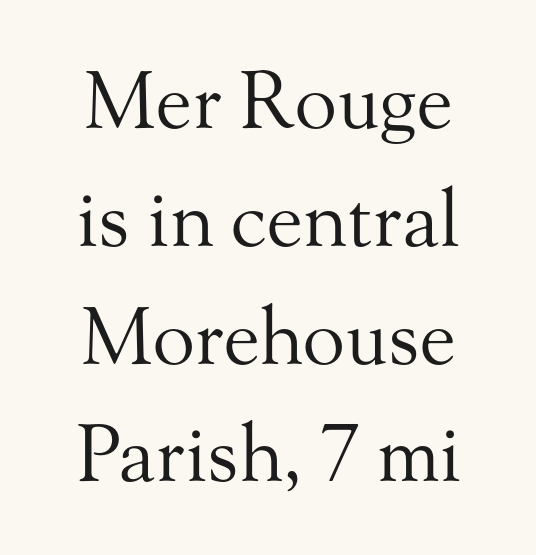
The image shows 78 px regular-weight serif type, upright; set normal line spacing (1.51x), normal letter spacing, not underlined; medium stroke contrast and a small x-height.
